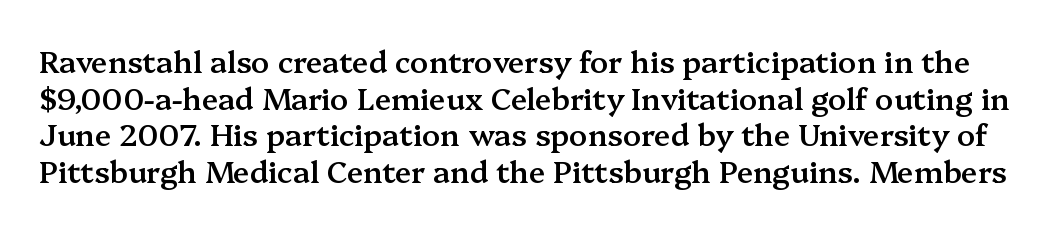
Every stem runs plumb, perpendicular to the baseline. The letters are semibold — heavier than regular but short of a full bold. Check the space under the baseline: it is left empty. The rendering uses natural spacing where letterforms have individual widths. In terms of letterform style, serifs are clearly present. Letter spacing: default.
